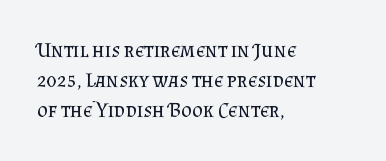
The image shows 21 px text type, upright; set left-aligned, normal line spacing (1.43x), normal letter spacing, not underlined.
